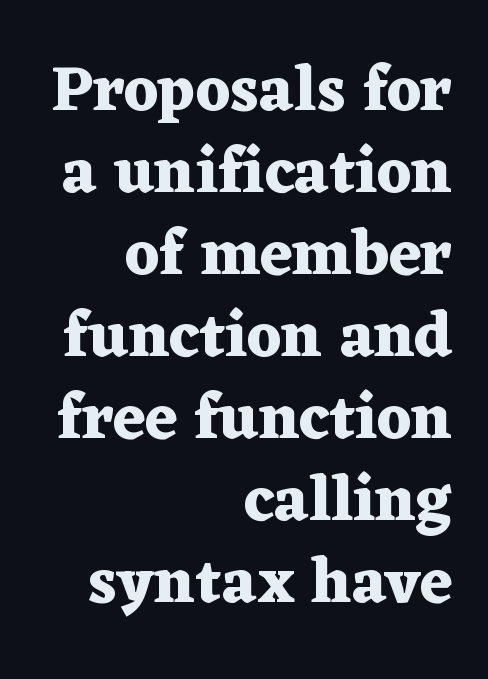
Q: Is the text bold? A: Yes.
Q: Is the text italic (slanted)? A: No, it is upright.
Q: Is the typeface a serif or a sans-serif typeface? A: Serif.
Q: Is the text underlined? A: No.
Q: How is the paragraph aligned? A: Right-aligned.
Q: Is the spacing between letters normal or unusually wide? A: Normal.
Q: Is the spacing between lines tight, normal or loose? A: Normal.
Q: Width (condensed, normal, or wide)? A: Wide.
Q: Stroke contrast? A: Medium.
Q: x-height? A: Medium.
Q: Monospaced? A: No.
